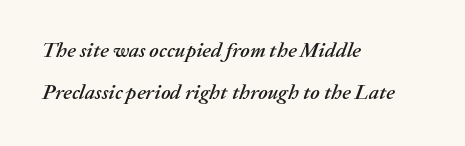
Q: Is the text italic (slanted)? A: Yes, it leans right by about 20 degrees.
Q: Is the text underlined? A: No.
Q: How is the paragraph aligned? A: Left-aligned.
Q: Is the spacing between letters normal or unusually wide? A: Normal.
Q: Is the spacing between lines tight, normal or loose? A: Loose.
